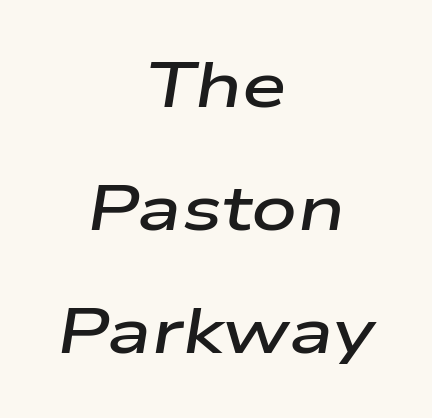
Q: Is the text bold? A: Semi-bold.
Q: Is the text italic (slanted)? A: Yes, it leans right by about 9 degrees.
Q: Is the text underlined? A: No.
Q: How is the paragraph aligned? A: Centered.
Q: Is the spacing between letters normal or unusually wide? A: Normal.
Q: Is the spacing between lines tight, normal or loose? A: Loose.
Q: Width (condensed, normal, or wide)? A: Wide.
Q: Stroke contrast? A: Low.
Q: x-height? A: Medium.
Q: Monospaced? A: No.
